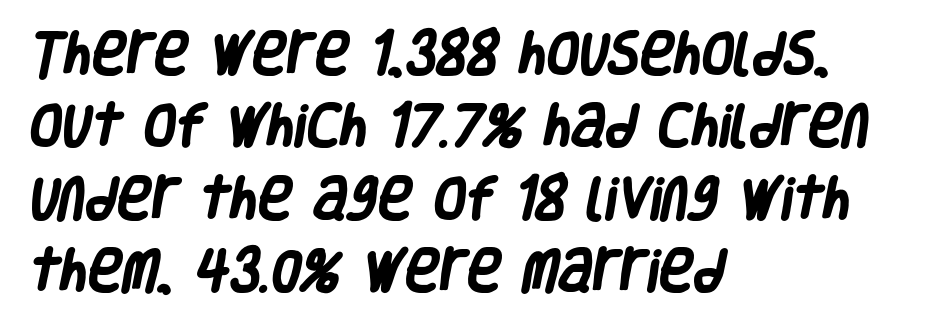
{"serif": "no", "bold": "yes", "weight": "heavy", "width": "condensed", "stroke_contrast": "low", "x_height": "large", "monospaced": "no", "underline": "no", "align": "left", "line_spacing": "normal", "line_spacing_ratio": 1.54, "letter_spacing": "normal", "letter_spacing_em": 0.0, "glyph_px": 47}
